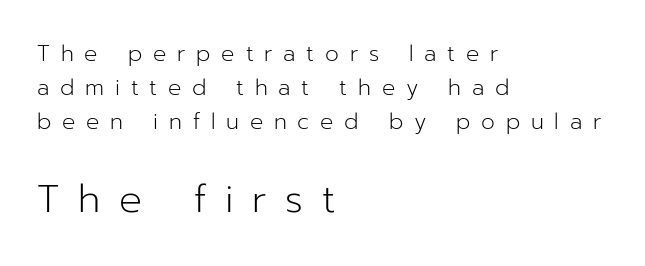
Q: Is the text bold? A: No.
Q: Is the text italic (slanted)? A: No, it is upright.
Q: Is the typeface a serif or a sans-serif typeface? A: Sans-serif.
Q: Is the text underlined? A: No.
Q: How is the paragraph aligned? A: Left-aligned.
Q: Is the spacing between letters normal or unusually wide? A: Unusually wide.
Q: Is the spacing between lines tight, normal or loose? A: Normal.
Q: Which block of text is set in a larger size, the first (top) or the second (bottom)? A: The second (bottom) one.
Q: Width (condensed, normal, or wide)? A: Normal.
Q: Stroke contrast? A: Low.
Q: x-height? A: Medium.
Q: Monospaced? A: No.
